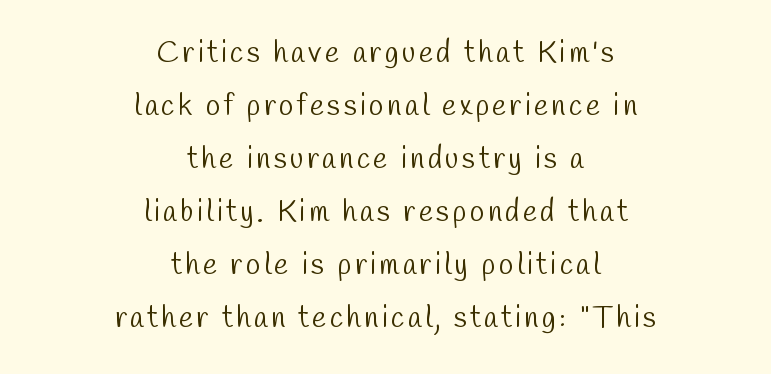
The image shows 30 px light, condensed sans-serif type; set centered, line spacing 1.77x, not underlined; low stroke contrast and a medium x-height.
